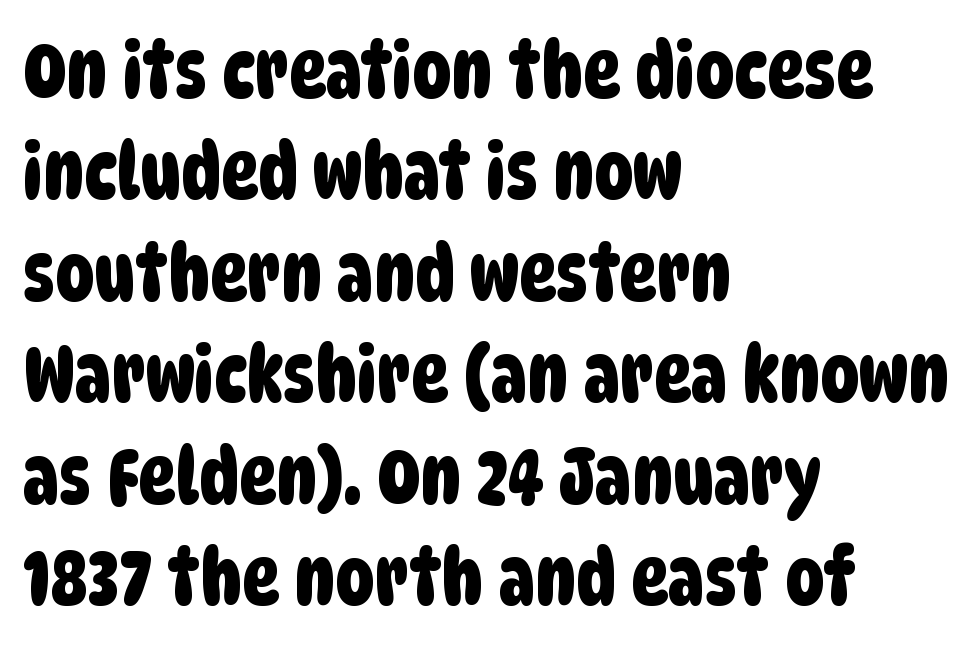
The image shows 78 px condensed sans-serif type; set left-aligned, normal line spacing (1.3x), normal letter spacing, not underlined; low stroke contrast and a large x-height.
